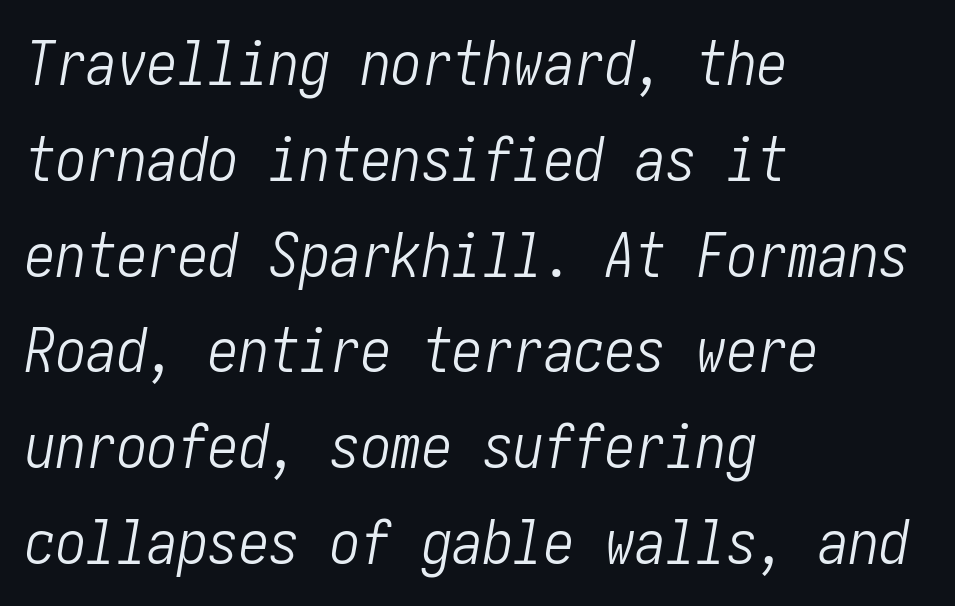
The letters sit at their default tracking, neither squeezed nor spread. The face used here has a pronounced slope to its letters. In terms of leading, this rendering sits right in the middle. Stems and bowls with no extra thickness — not bold.
